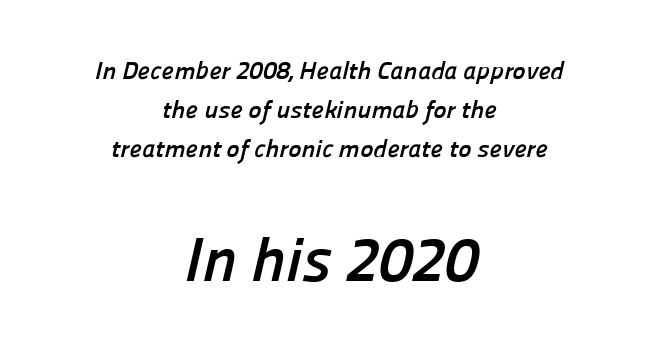
{"serif": "no", "bold": "yes", "weight": "semibold", "width": "normal", "stroke_contrast": "low", "x_height": "medium", "monospaced": "no", "underline": "no", "align": "center", "line_spacing": "normal", "line_spacing_ratio": 1.56, "letter_spacing": "normal", "letter_spacing_em": 0.0, "larger_block": "second", "size_ratio": 2.48, "glyph_px": 62}
